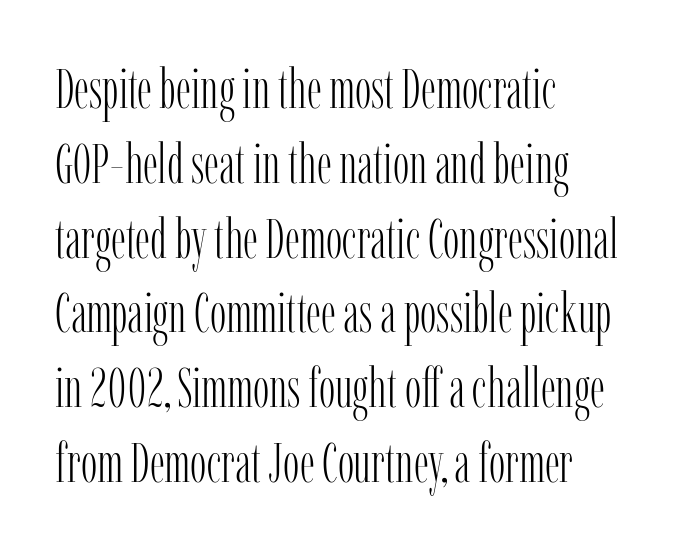
The image shows 55 px light, condensed serif type, upright; set left-aligned, normal line spacing (1.36x), normal letter spacing, not underlined; low stroke contrast and a medium x-height.
